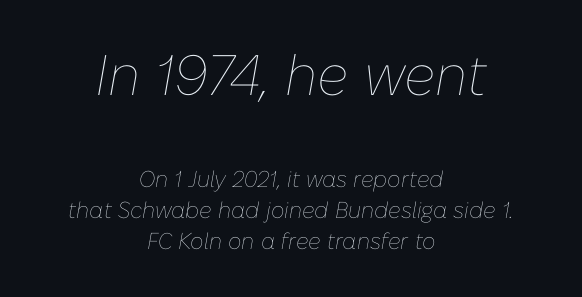
Nobody touched the tracking dial on this one. Quick note: underline off. Notice how the stems are inclined rather than vertical — that's the hallmark of italics. The passage shown is typed in a proportional face where columns would drift. Size contrast runs from large at the top to small at the bottom.
